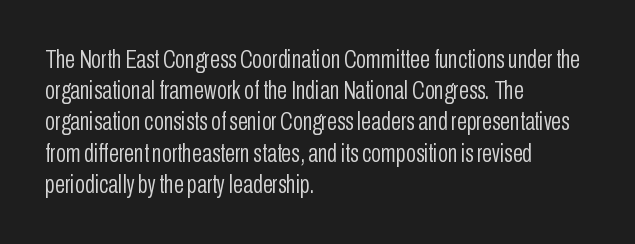
Q: Is the text bold? A: No.
Q: Is the text italic (slanted)? A: No, it is upright.
Q: Is the text underlined? A: No.
Q: How is the paragraph aligned? A: Left-aligned.
Q: Is the spacing between letters normal or unusually wide? A: Normal.
